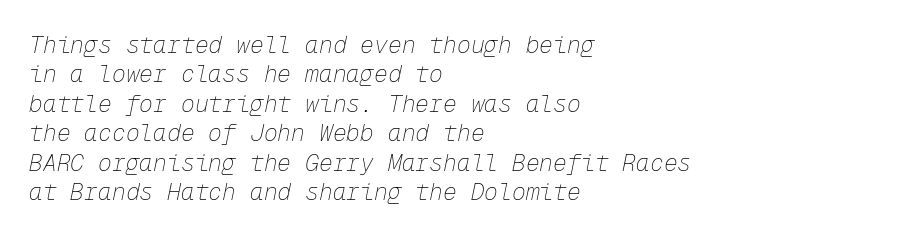
{"italic": "yes", "lean": "right", "slant_degrees": 12, "bold": "no", "underline": "no", "align": "left", "line_spacing": "normal", "line_spacing_ratio": 1.28, "letter_spacing": "normal", "letter_spacing_em": 0.0, "glyph_px": 23}
